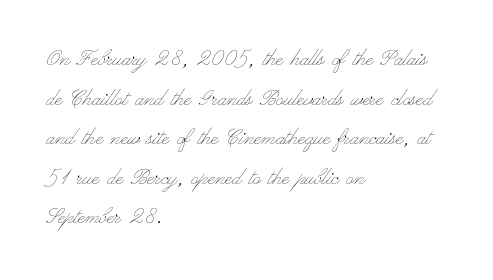
{"bold": "no", "underline": "no", "align": "left", "line_spacing": "normal", "line_spacing_ratio": 1.52, "letter_spacing": "normal", "letter_spacing_em": 0.0, "glyph_px": 26}
